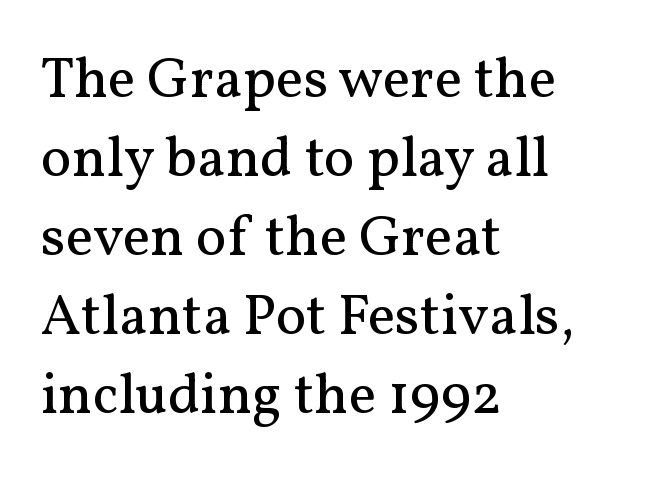
{"serif": "yes", "italic": "no", "bold": "no", "weight": "regular", "width": "normal", "stroke_contrast": "medium", "x_height": "medium", "monospaced": "no", "underline": "no", "align": "left", "line_spacing": "normal", "line_spacing_ratio": 1.36, "letter_spacing": "normal", "letter_spacing_em": 0.0, "glyph_px": 58}
